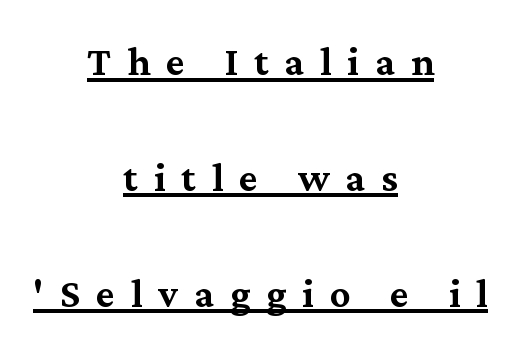
Horizontally, the lines are justified to the midpoint only. Quick note: interline space is abundant. The face used here is seriffed, in the tradition of book romans. Varying glyph widths throughout — classic text-font behaviour. The type is letterspaced generously, with wide tracking. If you drew a line through each stem, it would be perfectly vertical.
